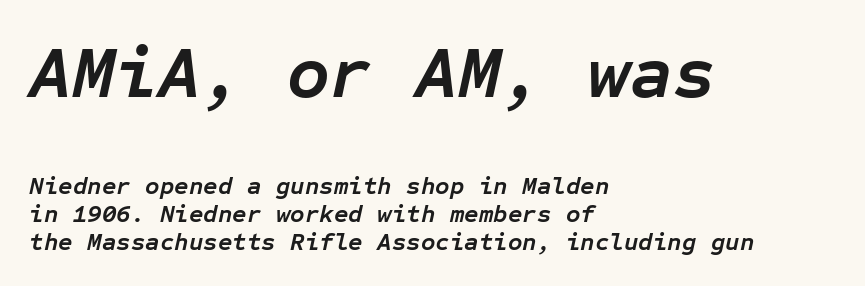
{"italic": "yes", "lean": "right", "slant_degrees": 12, "bold": "yes", "weight": "semibold", "width": "normal", "stroke_contrast": "low", "x_height": "medium", "monospaced": "yes", "underline": "no", "align": "left", "line_spacing": "tight", "line_spacing_ratio": 1.12, "letter_spacing": "normal", "letter_spacing_em": 0.0, "larger_block": "first", "size_ratio": 2.96, "glyph_px": 74}
